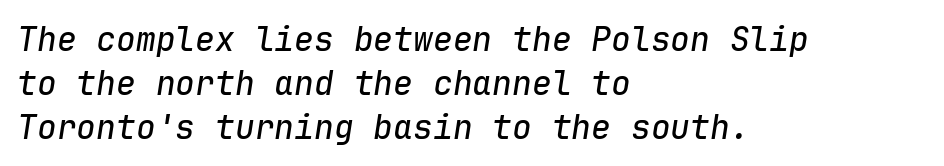
{"italic": "yes", "lean": "right", "slant_degrees": 9, "width": "normal", "stroke_contrast": "low", "x_height": "medium", "monospaced": "yes", "underline": "no", "align": "left", "line_spacing": "normal", "line_spacing_ratio": 1.33, "letter_spacing": "normal", "letter_spacing_em": 0.0, "glyph_px": 33}
